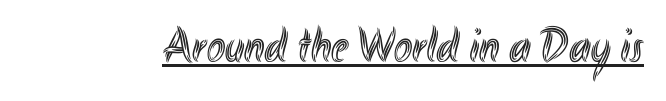
{"width": "condensed", "x_height": "small", "monospaced": "no", "underline": "yes", "letter_spacing": "normal", "letter_spacing_em": 0.0, "glyph_px": 49}
